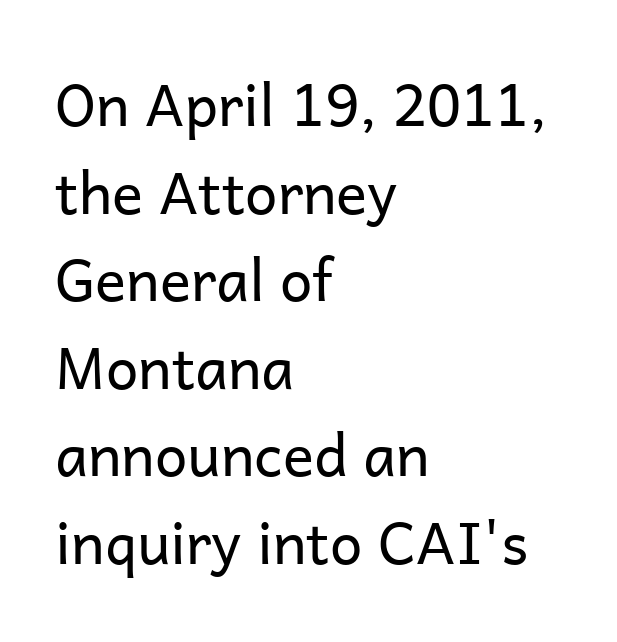
Q: Is the text bold? A: No.
Q: Is the text italic (slanted)? A: No, it is upright.
Q: Is the typeface a serif or a sans-serif typeface? A: Sans-serif.
Q: Is the text underlined? A: No.
Q: How is the paragraph aligned? A: Left-aligned.
Q: Is the spacing between letters normal or unusually wide? A: Normal.
Q: Is the spacing between lines tight, normal or loose? A: Normal.
Q: Width (condensed, normal, or wide)? A: Normal.
Q: Stroke contrast? A: Low.
Q: x-height? A: Medium.
Q: Monospaced? A: No.
